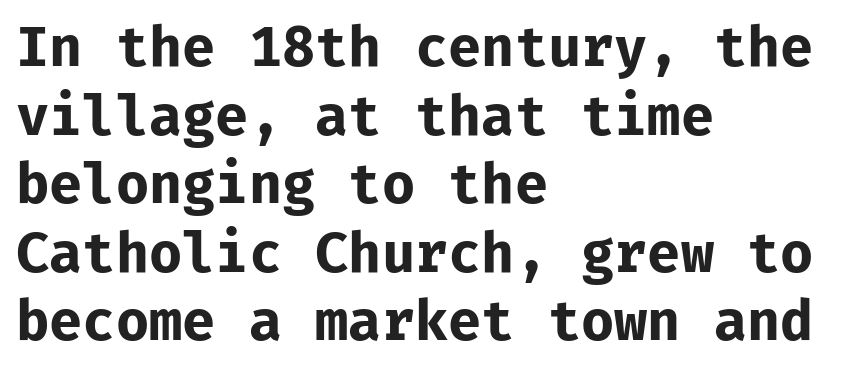
Q: Is the text bold? A: Yes.
Q: Is the text italic (slanted)? A: No, it is upright.
Q: Is the typeface a serif or a sans-serif typeface? A: Sans-serif.
Q: Is the text underlined? A: No.
Q: How is the paragraph aligned? A: Left-aligned.
Q: Is the spacing between letters normal or unusually wide? A: Normal.
Q: Is the spacing between lines tight, normal or loose? A: Normal.
Q: Width (condensed, normal, or wide)? A: Normal.
Q: Stroke contrast? A: Low.
Q: x-height? A: Medium.
